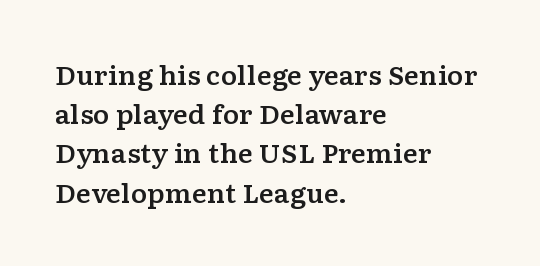
{"italic": "no", "underline": "no", "align": "left", "line_spacing": "normal", "line_spacing_ratio": 1.57, "letter_spacing": "normal", "letter_spacing_em": 0.0, "glyph_px": 25}
